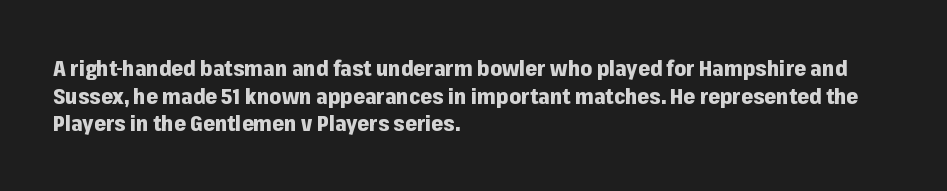
Q: Is the text bold? A: Yes.
Q: Is the text italic (slanted)? A: No, it is upright.
Q: Is the text underlined? A: No.
Q: How is the paragraph aligned? A: Left-aligned.
Q: Is the spacing between letters normal or unusually wide? A: Normal.
Q: Is the spacing between lines tight, normal or loose? A: Normal.
